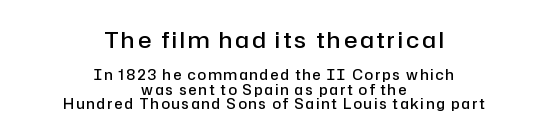
Q: Is the text bold? A: Semi-bold.
Q: Is the text italic (slanted)? A: No, it is upright.
Q: Is the text underlined? A: No.
Q: How is the paragraph aligned? A: Centered.
Q: Is the spacing between lines tight, normal or loose? A: Tight.
Q: Which block of text is set in a larger size, the first (top) or the second (bottom)? A: The first (top) one.
